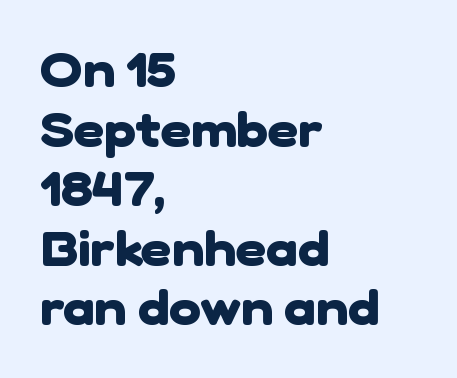
The image shows 48 px heavy sans-serif type; set left-aligned, line spacing 1.24x, normal letter spacing, not underlined; low stroke contrast and a medium x-height.
